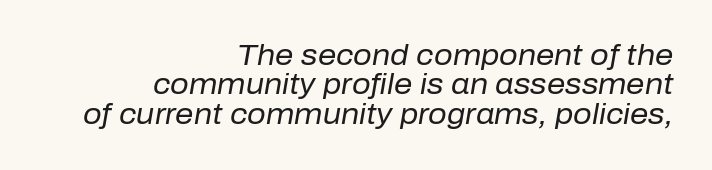
Summary of vertical rhythm: compact, with narrow interline spacing. The area under the type is left untouched. This sample has the flowing, uneven cadence of proportional lettering. No chunkiness to these letters — they're not bold.
